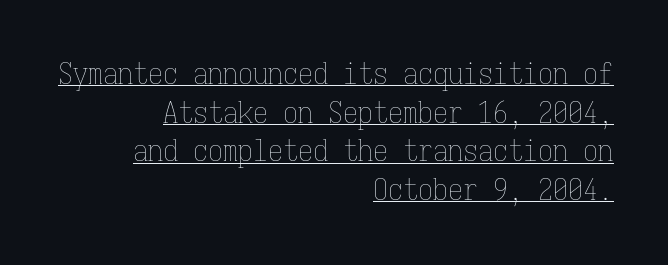
{"italic": "no", "bold": "no", "weight": "thin", "width": "condensed", "stroke_contrast": "low", "x_height": "medium", "monospaced": "yes", "underline": "yes", "align": "right", "line_spacing": "normal", "line_spacing_ratio": 1.29, "letter_spacing": "normal", "letter_spacing_em": 0.0, "glyph_px": 30}
